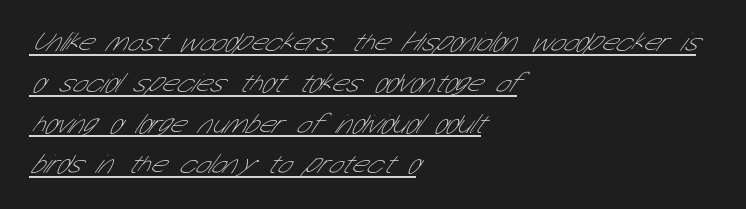
The image shows 27 px text type; set left-aligned, normal line spacing (1.51x), normal letter spacing, underlined.
